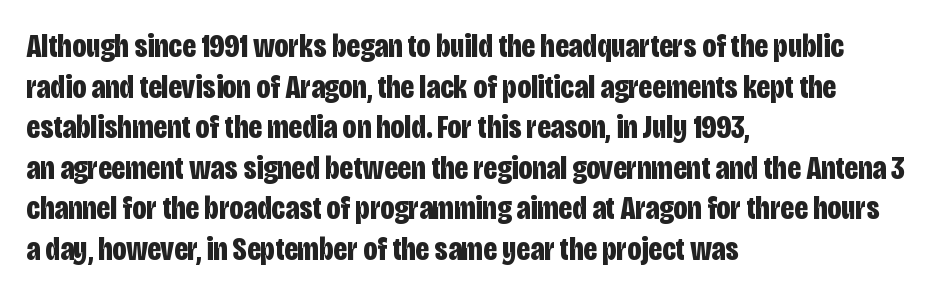
{"serif": "no", "italic": "no", "bold": "yes", "weight": "bold", "width": "condensed", "stroke_contrast": "low", "x_height": "large", "monospaced": "no", "underline": "no", "align": "left", "line_spacing_ratio": 1.23, "letter_spacing": "normal", "letter_spacing_em": 0.0, "glyph_px": 33}
